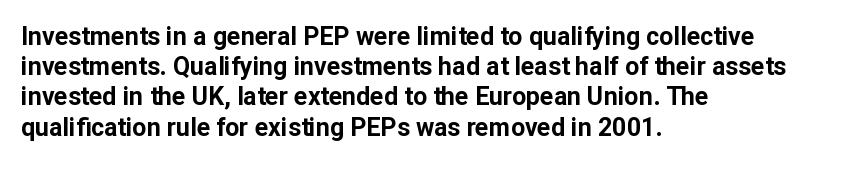
Q: Is the text bold? A: Yes.
Q: Is the text italic (slanted)? A: No, it is upright.
Q: Is the text underlined? A: No.
Q: How is the paragraph aligned? A: Left-aligned.
Q: Is the spacing between letters normal or unusually wide? A: Normal.
